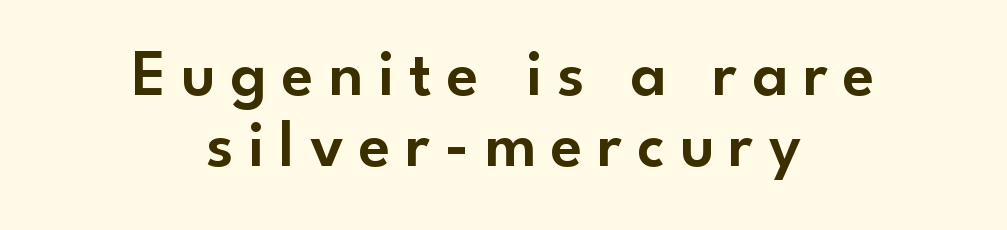
{"serif": "no", "italic": "no", "width": "normal", "stroke_contrast": "low", "x_height": "small", "monospaced": "no", "underline": "no", "align": "center", "line_spacing": "tight", "line_spacing_ratio": 1.09, "letter_spacing": "wide", "letter_spacing_em": 0.23, "glyph_px": 65}
